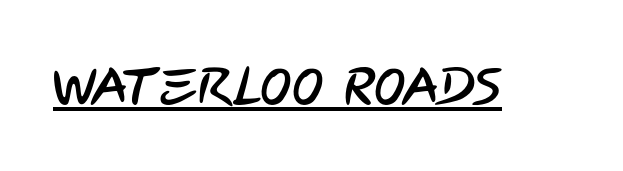
The image shows 53 px condensed sans-serif type; set normal letter spacing, underlined; low stroke contrast and a large x-height.
